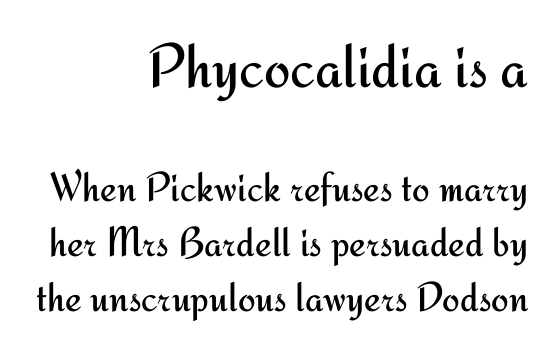
The image shows 63 px regular-weight sans-serif type, upright; set right-aligned, normal line spacing (1.31x), normal letter spacing, not underlined; the first (top) block is 1.5x larger; medium stroke contrast and a small x-height.
